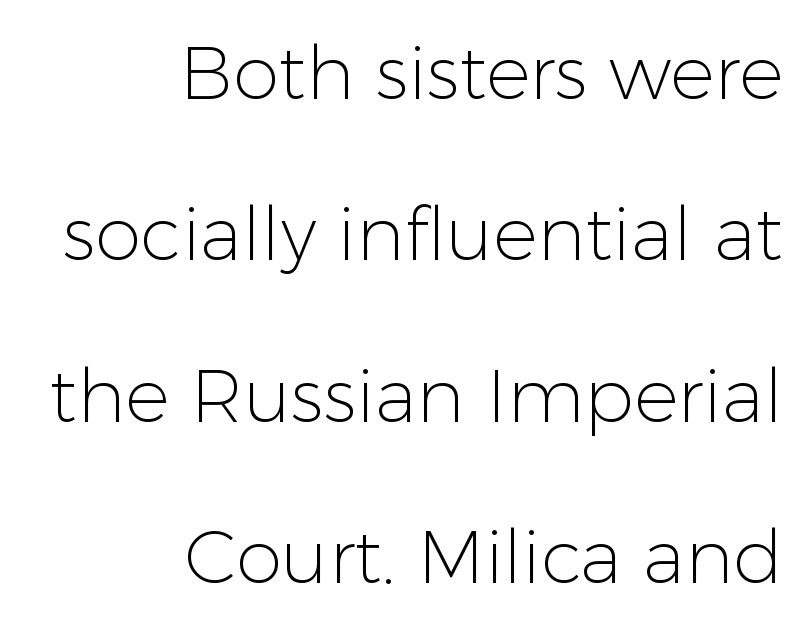
{"serif": "no", "italic": "no", "bold": "no", "weight": "light", "width": "normal", "stroke_contrast": "low", "x_height": "medium", "monospaced": "no", "underline": "no", "align": "right", "line_spacing": "loose", "line_spacing_ratio": 2.18, "letter_spacing": "normal", "letter_spacing_em": 0.0, "glyph_px": 74}
